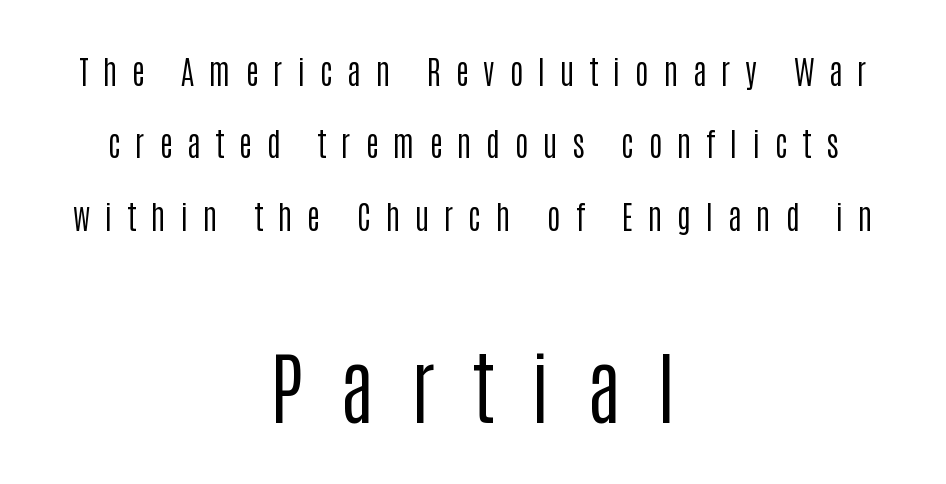
{"serif": "no", "italic": "no", "bold": "no", "weight": "regular", "width": "condensed", "stroke_contrast": "low", "x_height": "large", "monospaced": "no", "underline": "no", "align": "center", "line_spacing": "loose", "line_spacing_ratio": 2.26, "letter_spacing": "wide", "letter_spacing_em": 0.46, "larger_block": "second", "size_ratio": 2.5, "glyph_px": 80}
